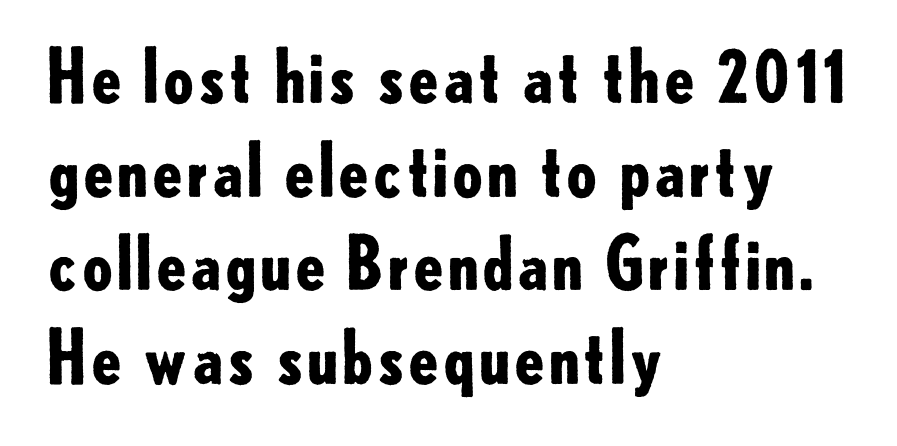
{"serif": "no", "italic": "no", "bold": "yes", "weight": "bold", "width": "normal", "stroke_contrast": "low", "x_height": "small", "monospaced": "no", "underline": "no", "align": "left", "line_spacing": "normal", "line_spacing_ratio": 1.3, "letter_spacing": "normal", "letter_spacing_em": 0.0, "glyph_px": 72}
